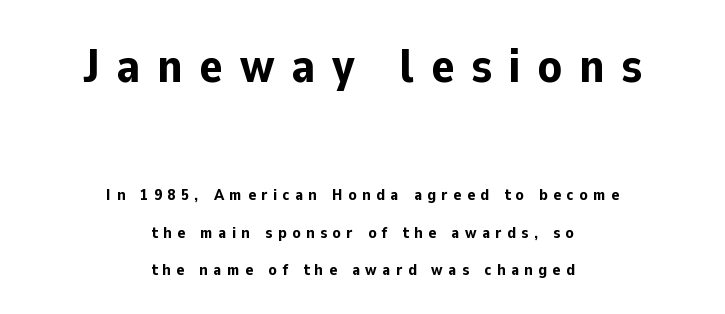
The image shows 48 px bold sans-serif type, upright; set centered, loose line spacing (2.33x), unusually wide letter spacing (+0.35 em), not underlined; the first (top) block is 3.0x larger; low stroke contrast and a medium x-height.
